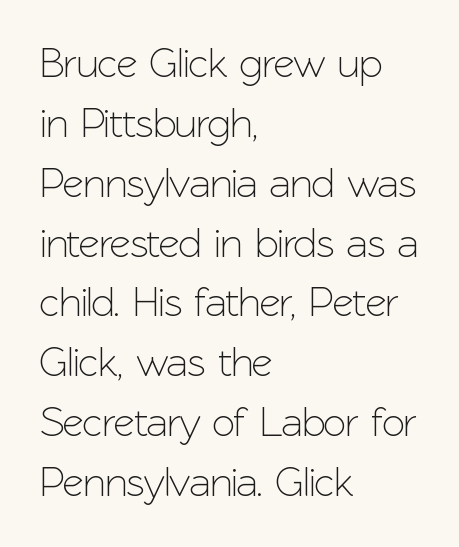
The image shows 41 px sans-serif type, upright; set left-aligned, normal line spacing (1.46x), normal letter spacing, not underlined; low stroke contrast and a medium x-height.
